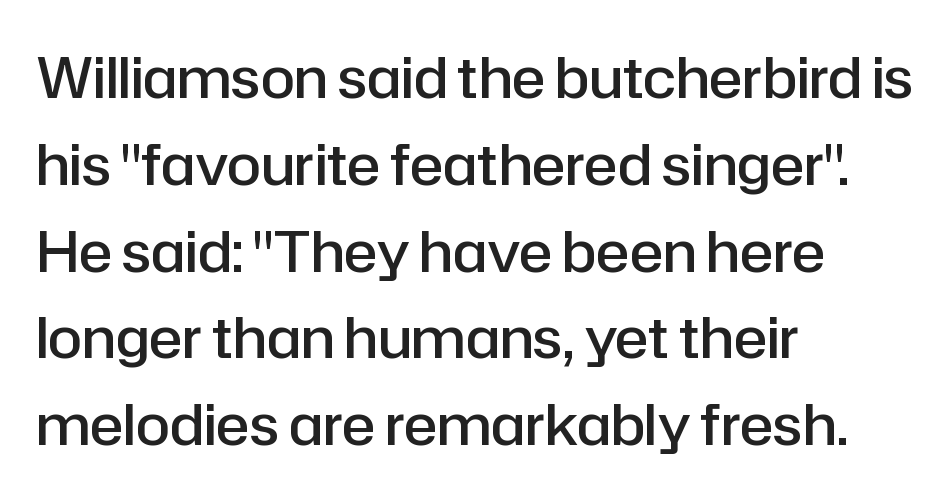
The ragged edge is on the right, which tells us the setting is flush left. Here the designer chose a conventional face with non-uniform glyph widths. Regarding leading, the lines here are spaced in the standard way. Font category for this specimen: sans-serif.
